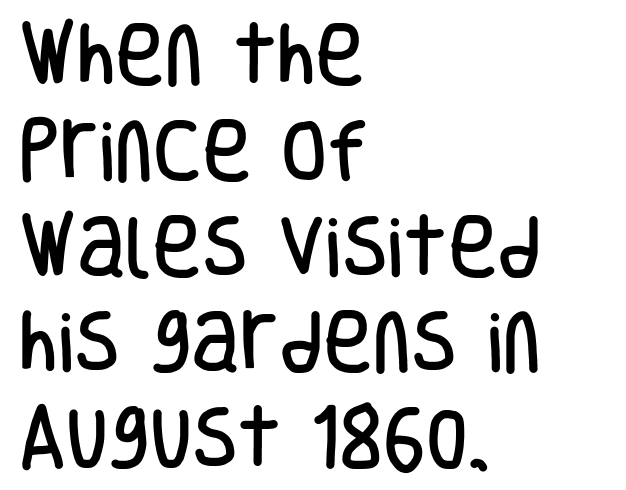
{"serif": "no", "italic": "no", "width": "condensed", "stroke_contrast": "low", "x_height": "large", "monospaced": "no", "underline": "no", "align": "left", "line_spacing": "normal", "line_spacing_ratio": 1.43, "letter_spacing": "normal", "letter_spacing_em": 0.0, "glyph_px": 67}
